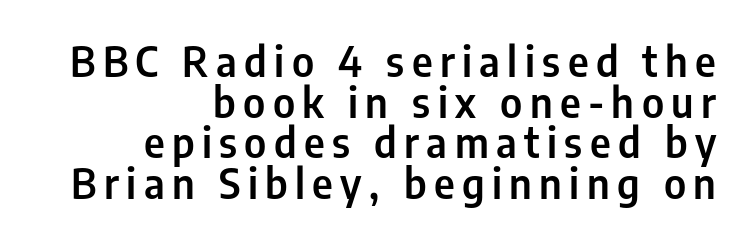
The image shows 41 px condensed sans-serif type, upright; set right-aligned, tight line spacing (0.99x), not underlined; low stroke contrast and a medium x-height.
